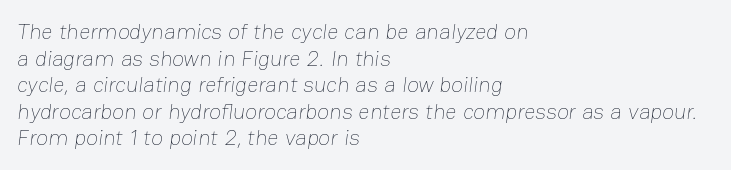
The image shows 22 px text type; set left-aligned, line spacing 1.21x, normal letter spacing, not underlined.
